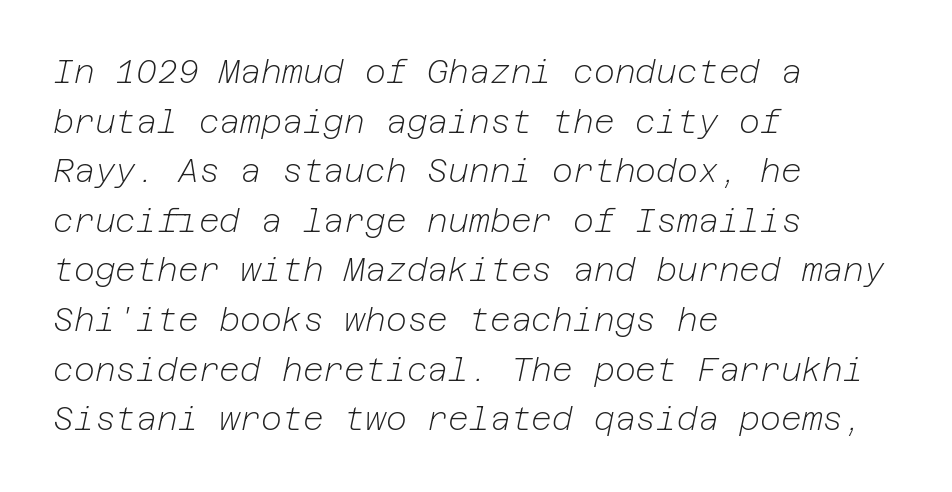
Weight: not bold — regular or lighter. Inter-character spacing is left at the font's built-in metrics. All the whitespace from short lines collects on the right. Regular leading.
